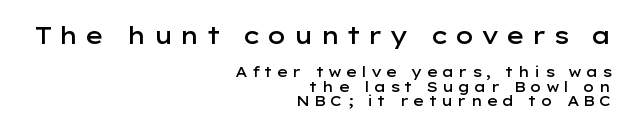
{"italic": "no", "bold": "semi", "underline": "no", "align": "right", "line_spacing": "tight", "line_spacing_ratio": 1.03, "letter_spacing": "wide", "letter_spacing_em": 0.26, "larger_block": "first", "size_ratio": 1.64, "glyph_px": 23}
